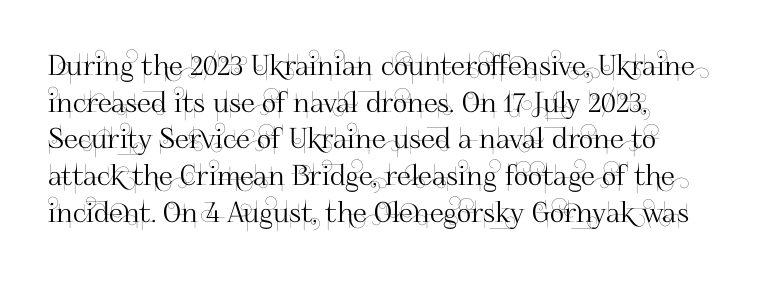
Q: Is the text italic (slanted)? A: No, it is upright.
Q: Is the typeface a serif or a sans-serif typeface? A: Sans-serif.
Q: Is the text underlined? A: No.
Q: How is the paragraph aligned? A: Left-aligned.
Q: Is the spacing between letters normal or unusually wide? A: Normal.
Q: Is the spacing between lines tight, normal or loose? A: Normal.
Q: Width (condensed, normal, or wide)? A: Normal.
Q: Stroke contrast? A: High.
Q: x-height? A: Small.
Q: Monospaced? A: No.
